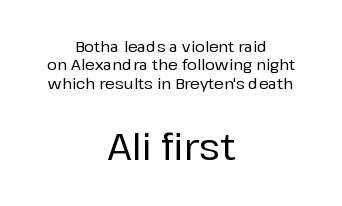
The image shows 37 px sans-serif type, upright; set centered, line spacing 1.23x, normal letter spacing, not underlined; the second (bottom) block is 2.47x larger; low stroke contrast and a medium x-height.
